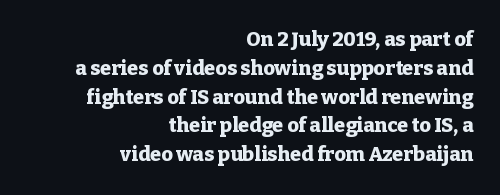
The image shows 20 px bold type, upright; set right-aligned, normal line spacing (1.44x), normal letter spacing, not underlined.
